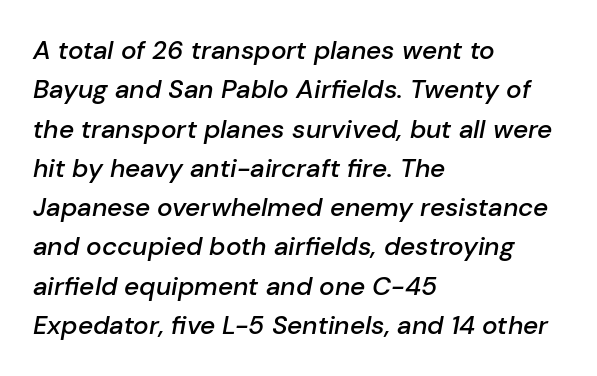
The image shows 26 px text type, italic (leaning right); set left-aligned, normal line spacing (1.51x), normal letter spacing, not underlined.
